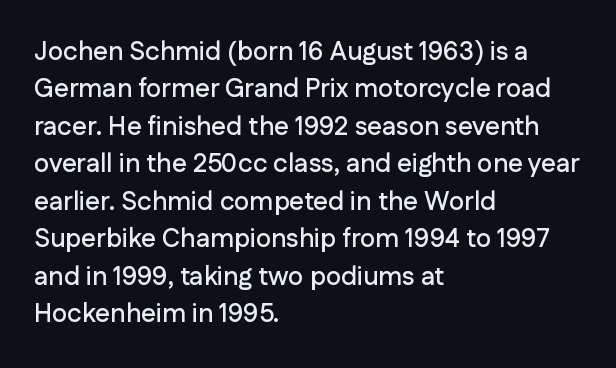
The image shows 26 px text type, upright; set left-aligned, normal line spacing (1.44x), normal letter spacing, not underlined.
